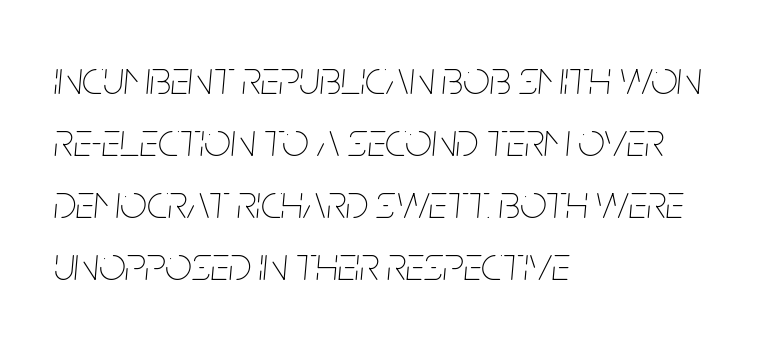
{"italic": "yes", "lean": "right", "slant_degrees": 5, "bold": "no", "weight": "thin", "width": "condensed", "stroke_contrast": "low", "x_height": "large", "monospaced": "no", "underline": "no", "align": "left", "line_spacing": "normal", "line_spacing_ratio": 1.32, "letter_spacing": "normal", "letter_spacing_em": 0.0, "glyph_px": 47}
